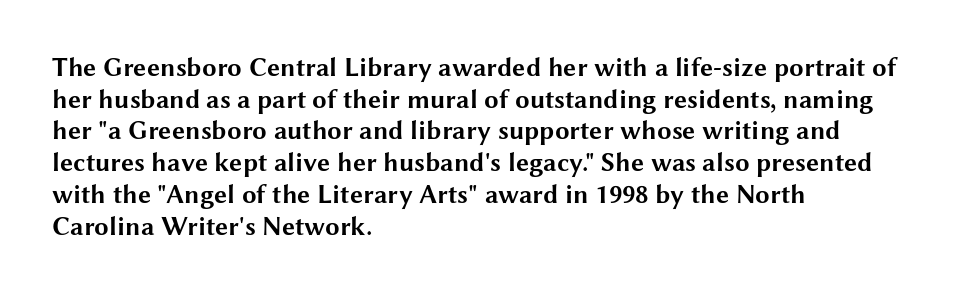
Q: Is the text bold? A: Yes.
Q: Is the text italic (slanted)? A: No, it is upright.
Q: Is the text underlined? A: No.
Q: How is the paragraph aligned? A: Left-aligned.
Q: Is the spacing between letters normal or unusually wide? A: Normal.
